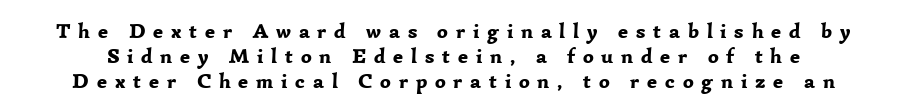
The image shows 21 px bold type, upright; set line spacing 1.18x, unusually wide letter spacing (+0.37 em), not underlined.
